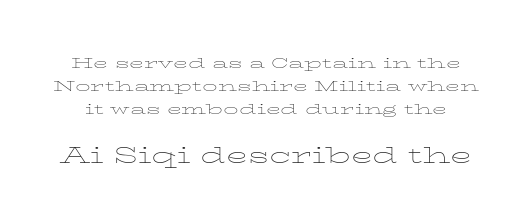
Q: Is the text bold? A: No.
Q: Is the text italic (slanted)? A: No, it is upright.
Q: Is the text underlined? A: No.
Q: Is the spacing between letters normal or unusually wide? A: Normal.
Q: Is the spacing between lines tight, normal or loose? A: Normal.
Q: Which block of text is set in a larger size, the first (top) or the second (bottom)? A: The second (bottom) one.
